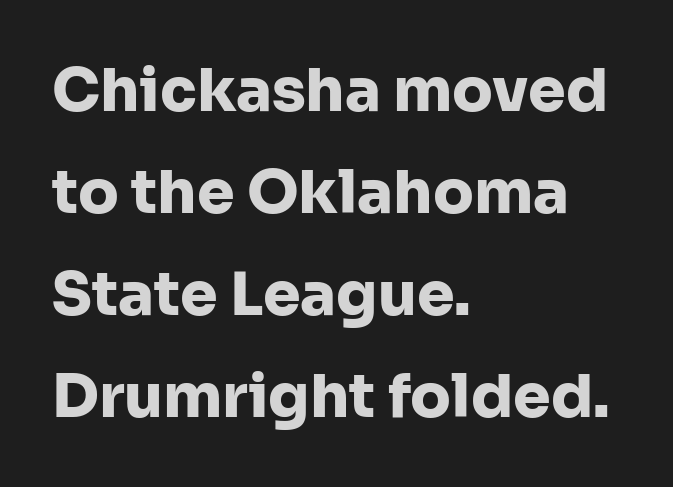
{"serif": "no", "italic": "no", "bold": "yes", "weight": "heavy", "width": "normal", "stroke_contrast": "low", "x_height": "medium", "monospaced": "no", "underline": "no", "align": "left", "line_spacing": "normal", "line_spacing_ratio": 1.7, "letter_spacing": "normal", "letter_spacing_em": 0.0, "glyph_px": 60}
